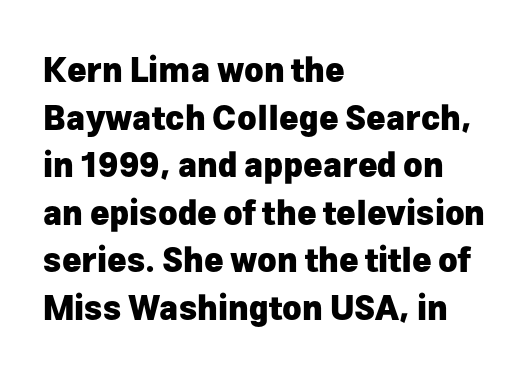
Every letter is thick-stroked: bold, no question. Nope, no serifs anywhere on these letters. The foot of each line stays bare and open. What's the leading like? Ordinary, nothing unusual. The passage shown is typed in a proportional face where columns would drift. Rendered with straight, roman letterforms.
